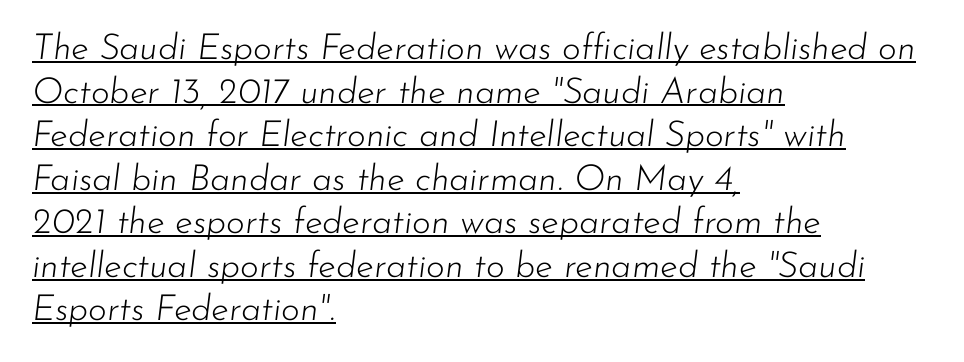
The image shows 36 px light type, italic (leaning right); set left-aligned, line spacing 1.21x, normal letter spacing, underlined; low stroke contrast and a small x-height.
